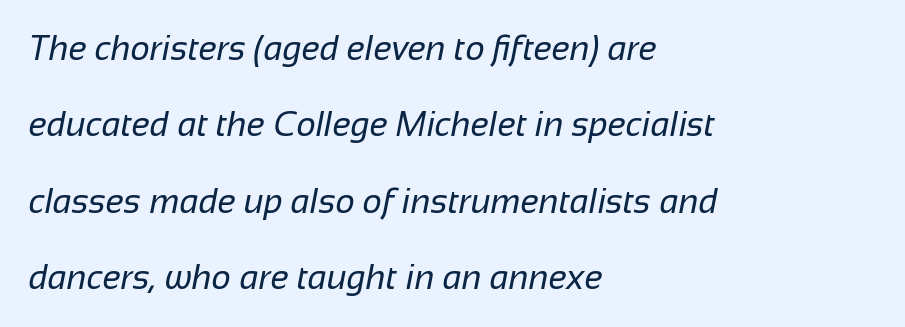
{"serif": "no", "bold": "no", "weight": "regular", "width": "normal", "stroke_contrast": "low", "x_height": "medium", "monospaced": "no", "underline": "no", "align": "left", "line_spacing": "loose", "line_spacing_ratio": 2.25, "letter_spacing": "normal", "letter_spacing_em": 0.0, "glyph_px": 34}
